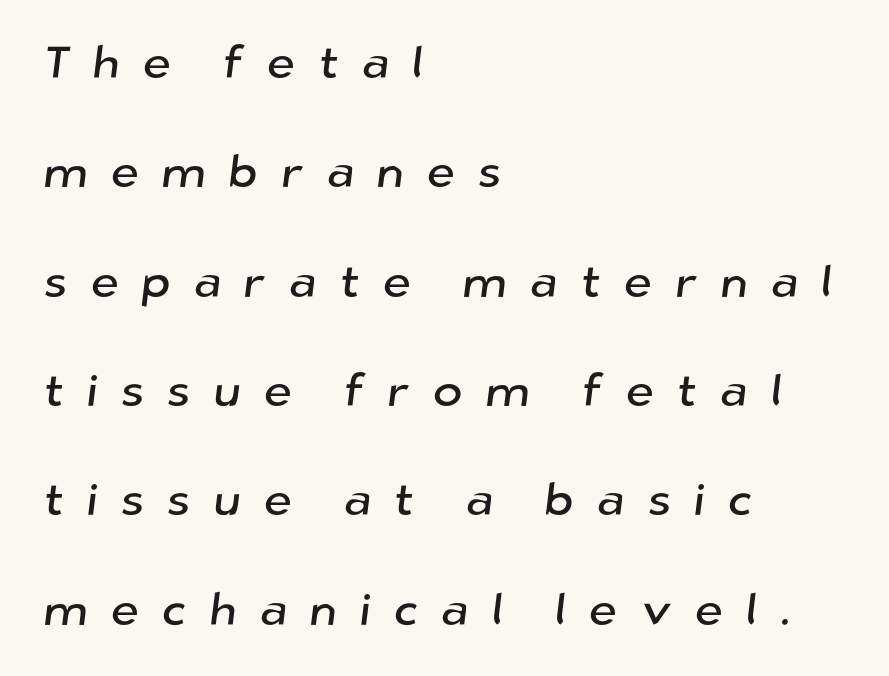
{"serif": "no", "width": "normal", "stroke_contrast": "low", "x_height": "medium", "monospaced": "no", "underline": "no", "align": "left", "line_spacing": "loose", "line_spacing_ratio": 2.43, "letter_spacing": "wide", "letter_spacing_em": 0.5, "glyph_px": 45}
